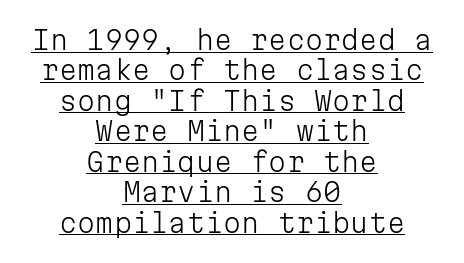
The compositor balanced each line on the midline. The font is comparable to plain body text, perhaps lighter. The specimen reads as upright at a glance. Is there an underline? Yes — a line sits under the letters. Students, note that the glyphs here touch the page at normal intervals.
